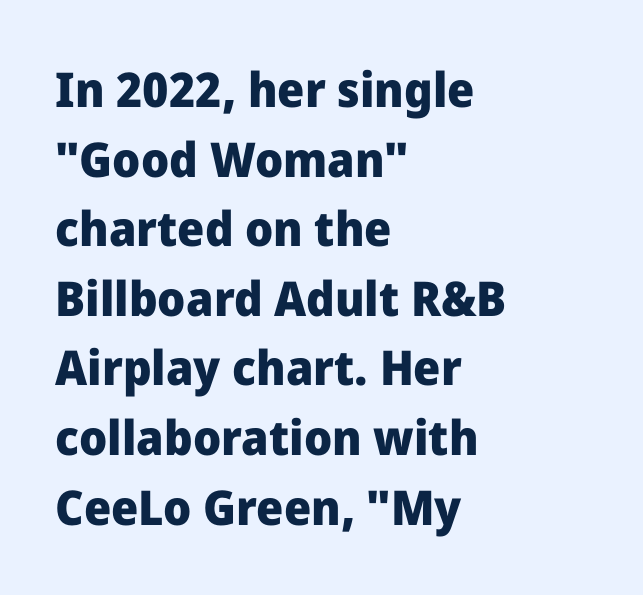
Ascenders rise straight up at ninety degrees. Horizontal bands of white between lines are of average thickness. Summary of weight: heavy, a full bold. You could not count columns in this text — the font is proportionally spaced.
